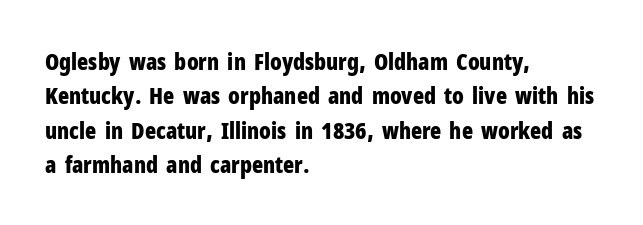
The image shows 23 px bold type, upright; set left-aligned, normal line spacing (1.49x), normal letter spacing, not underlined.
